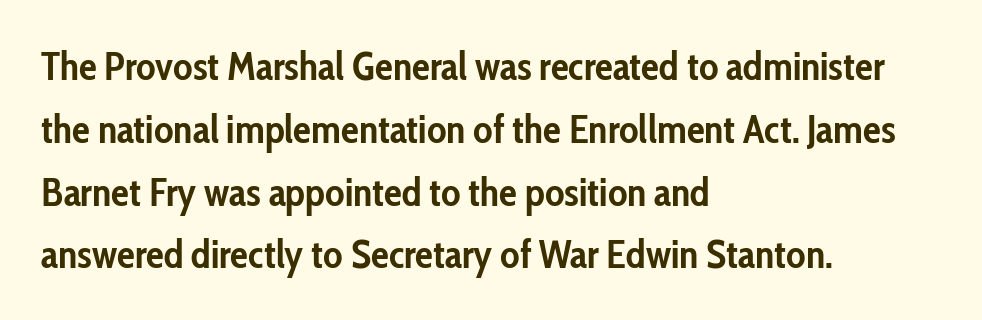
{"serif": "no", "italic": "no", "bold": "yes", "weight": "semibold", "width": "condensed", "stroke_contrast": "low", "x_height": "medium", "monospaced": "no", "underline": "no", "align": "left", "line_spacing": "normal", "line_spacing_ratio": 1.57, "letter_spacing": "normal", "letter_spacing_em": 0.0, "glyph_px": 40}
